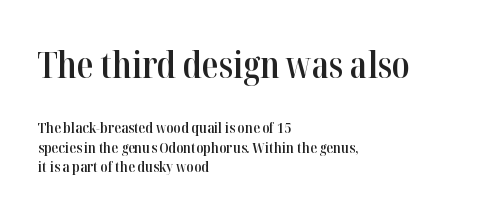
{"serif": "yes", "italic": "no", "bold": "semi", "weight": "semibold", "width": "condensed", "stroke_contrast": "high", "x_height": "medium", "monospaced": "no", "underline": "no", "align": "left", "line_spacing": "normal", "line_spacing_ratio": 1.31, "letter_spacing": "normal", "letter_spacing_em": 0.0, "larger_block": "first", "size_ratio": 2.47, "glyph_px": 37}
